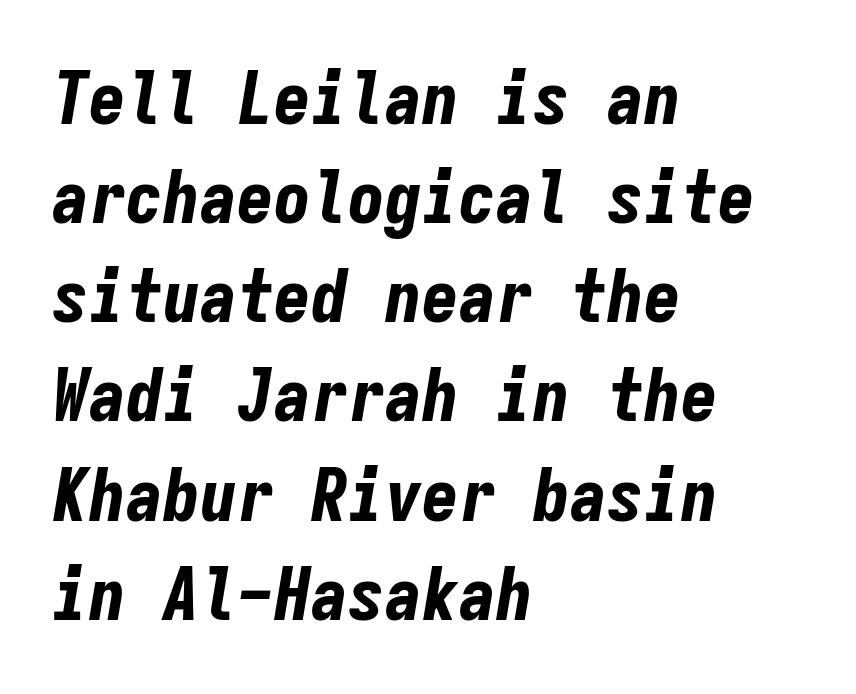
{"italic": "yes", "lean": "right", "slant_degrees": 9, "bold": "yes", "weight": "bold", "width": "condensed", "stroke_contrast": "low", "x_height": "medium", "monospaced": "yes", "underline": "no", "align": "left", "line_spacing": "normal", "line_spacing_ratio": 1.34, "letter_spacing": "normal", "letter_spacing_em": 0.0, "glyph_px": 74}
